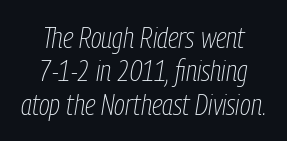
The specimen reads as italic at a glance. The passage shown is typed in a proportional face where columns would drift. Weight class: somewhere from thin through regular. Cramped leading. The paragraph shown floats in the horizontal middle.
